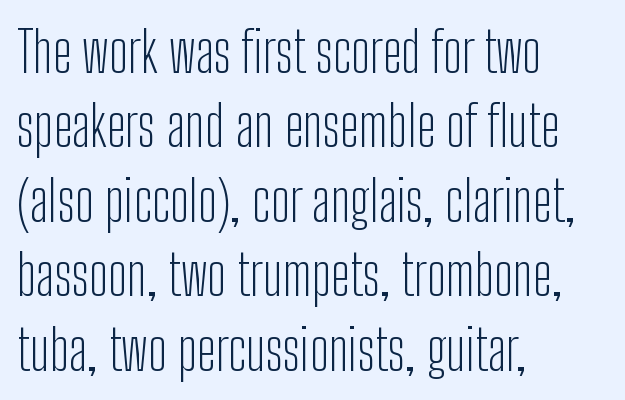
Descenders are the only things crossing below the line. Each letter keeps its own natural width here, so spacing adapts to shape. This sample uses a sans-serif face. The passage is arranged the way most books set body copy — flush left. The lettering stays uniformly vertical, giving the passage a roman look.
